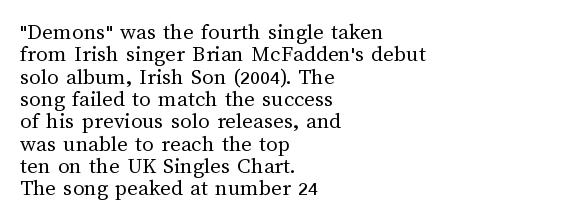
The lines are quadded left. The foot of each line stays bare and open. The axis of the letterforms is exactly vertical. This block would grow much taller if given ordinary leading; it's compressed now. Is the type heavy? It reads as light-to-regular instead.
